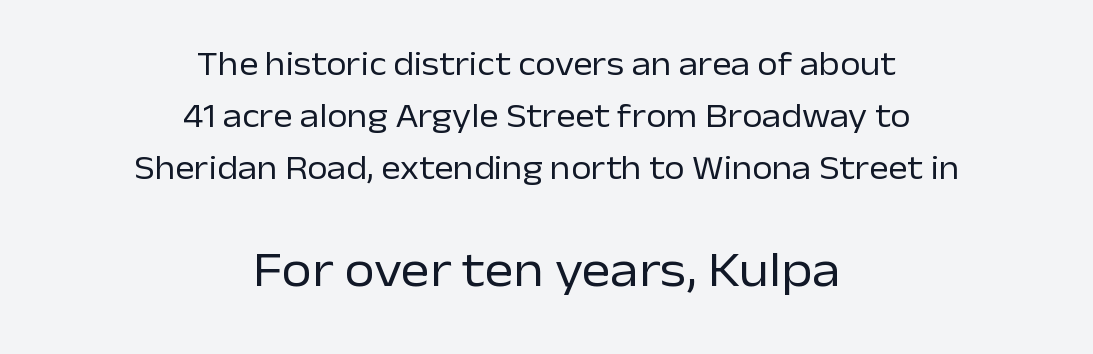
The image shows 49 px regular-weight sans-serif type, upright; set centered, normal line spacing (1.57x), normal letter spacing, not underlined; the second (bottom) block is 1.48x larger; low stroke contrast and a medium x-height.
